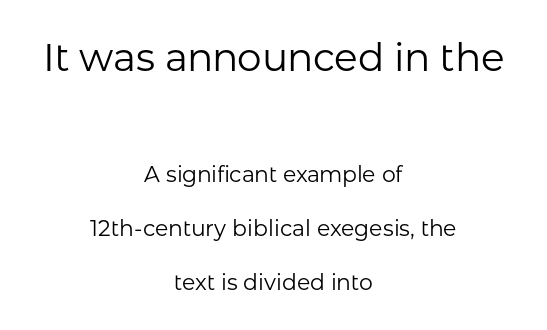
{"serif": "no", "italic": "no", "bold": "no", "weight": "regular", "width": "normal", "stroke_contrast": "low", "x_height": "medium", "monospaced": "no", "underline": "no", "align": "center", "line_spacing": "loose", "line_spacing_ratio": 2.46, "letter_spacing": "normal", "letter_spacing_em": 0.0, "larger_block": "first", "size_ratio": 1.77, "glyph_px": 39}
